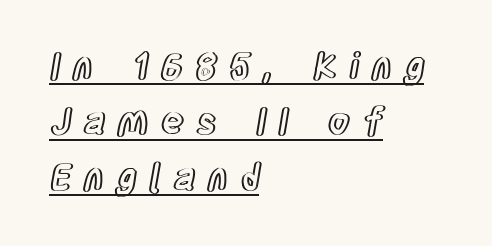
{"width": "condensed", "x_height": "large", "monospaced": "no", "underline": "yes", "align": "left", "line_spacing": "normal", "line_spacing_ratio": 1.54, "letter_spacing": "wide", "letter_spacing_em": 0.33, "glyph_px": 36}
